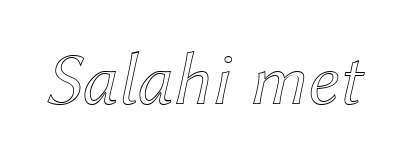
The image shows 75 px text type, italic (leaning right); set normal letter spacing, not underlined; a medium x-height.
